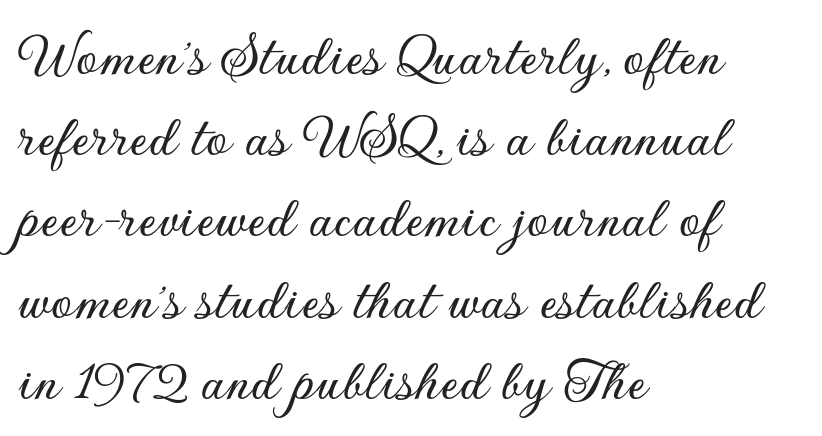
Q: Is the text italic (slanted)? A: Yes.
Q: Is the typeface a serif or a sans-serif typeface? A: Sans-serif.
Q: Is the text underlined? A: No.
Q: How is the paragraph aligned? A: Left-aligned.
Q: Is the spacing between letters normal or unusually wide? A: Normal.
Q: Is the spacing between lines tight, normal or loose? A: Normal.
Q: Width (condensed, normal, or wide)? A: Normal.
Q: Stroke contrast? A: Low.
Q: x-height? A: Small.
Q: Monospaced? A: No.
